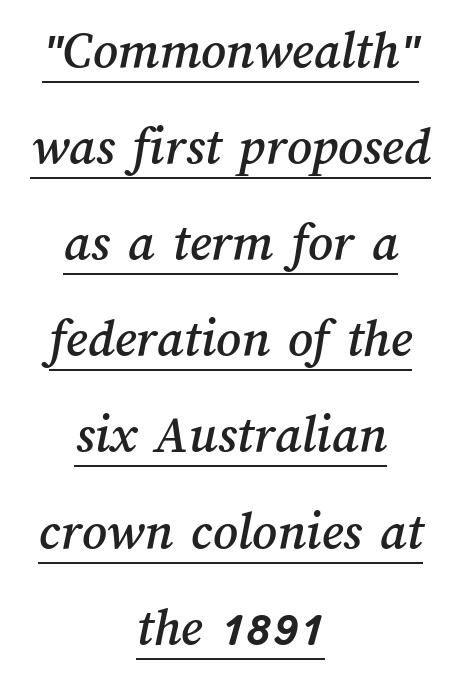
Q: Is the text underlined? A: Yes.
Q: How is the paragraph aligned? A: Centered.
Q: Is the spacing between letters normal or unusually wide? A: Normal.
Q: Width (condensed, normal, or wide)? A: Normal.
Q: Stroke contrast? A: Medium.
Q: x-height? A: Medium.
Q: Monospaced? A: No.
